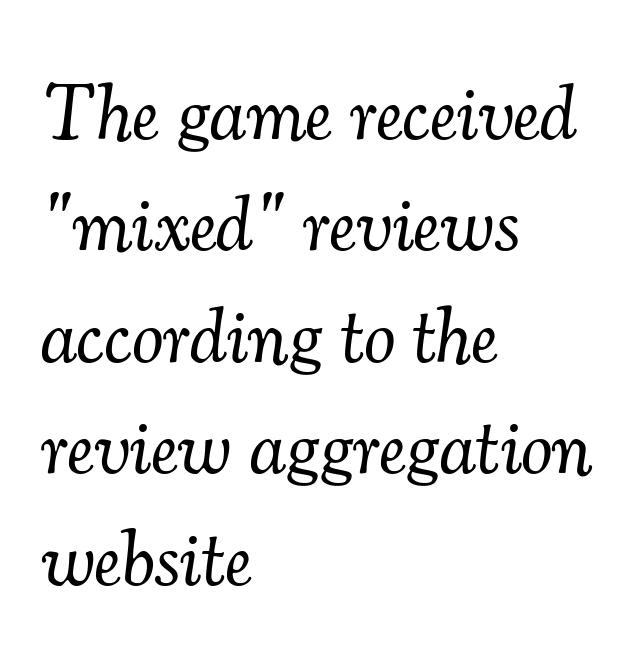
The image shows 79 px light serif type, italic (leaning right); set left-aligned, normal line spacing (1.41x), normal letter spacing, not underlined; medium stroke contrast and a small x-height.
